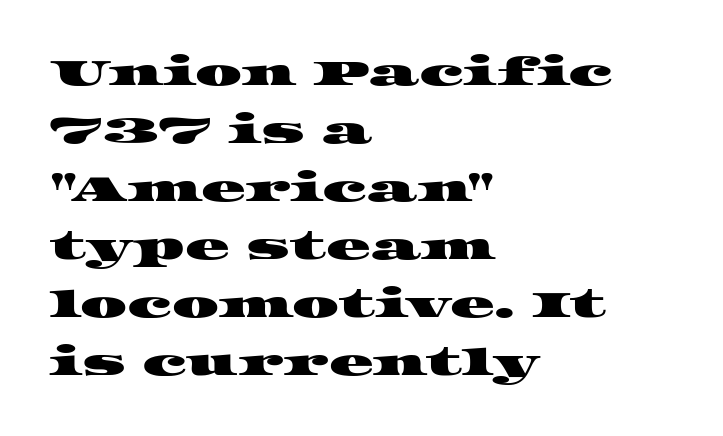
The image shows 37 px wide serif type; set left-aligned, normal line spacing (1.57x), normal letter spacing, not underlined; high stroke contrast and a large x-height.
